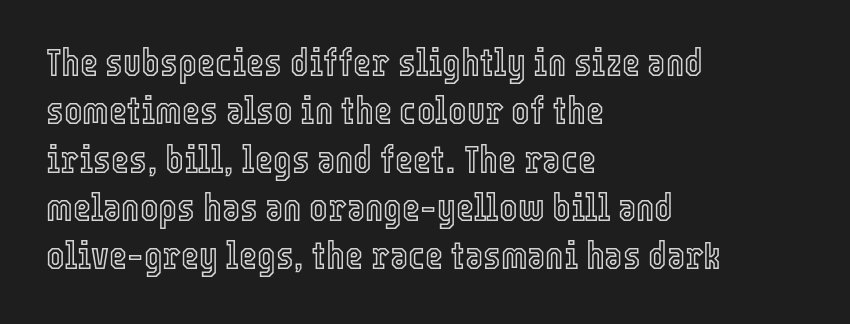
This sample is left-justified, so line endings fall wherever the words run out. A bare baseline throughout the passage. The horizontal fit of the characters is conventional and even. Note the varied advance widths — an 'i' is clearly narrower than an 'm'.
